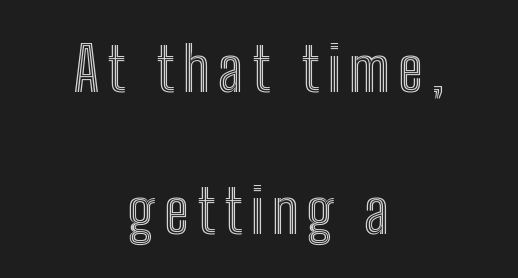
{"italic": "no", "width": "condensed", "x_height": "medium", "monospaced": "no", "underline": "no", "align": "center", "line_spacing": "loose", "line_spacing_ratio": 2.32, "glyph_px": 61}
